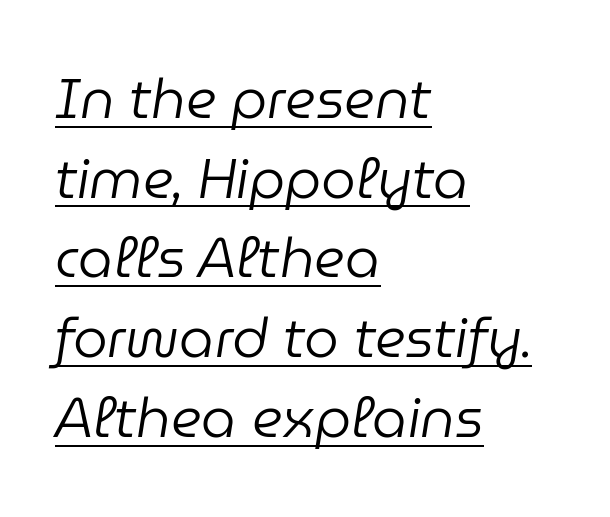
{"italic": "yes", "lean": "right", "slant_degrees": 9, "bold": "no", "weight": "regular", "width": "normal", "stroke_contrast": "low", "x_height": "medium", "monospaced": "no", "underline": "yes", "align": "left", "line_spacing": "normal", "line_spacing_ratio": 1.45, "letter_spacing": "normal", "letter_spacing_em": 0.0, "glyph_px": 55}
